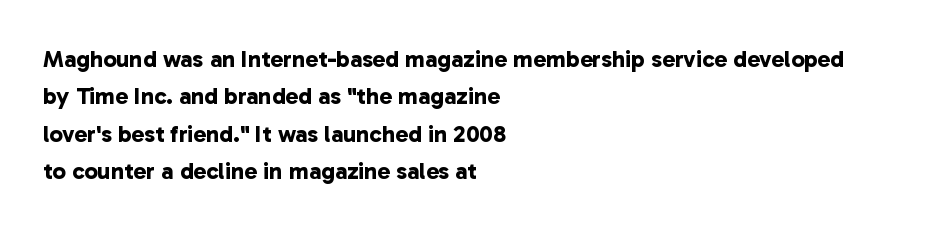
Q: Is the text bold? A: Yes.
Q: Is the text underlined? A: No.
Q: How is the paragraph aligned? A: Left-aligned.
Q: Is the spacing between letters normal or unusually wide? A: Normal.
Q: Is the spacing between lines tight, normal or loose? A: Normal.
